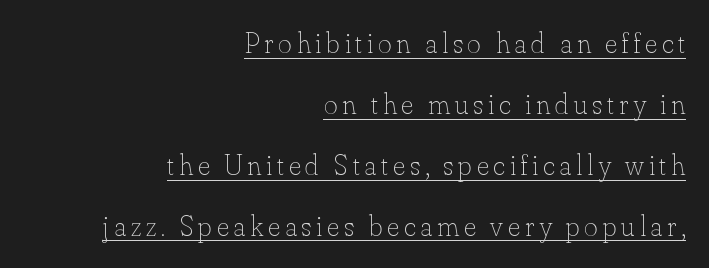
The image shows 29 px thin type, upright; set right-aligned, loose line spacing (2.1x), underlined; low stroke contrast and a small x-height.
